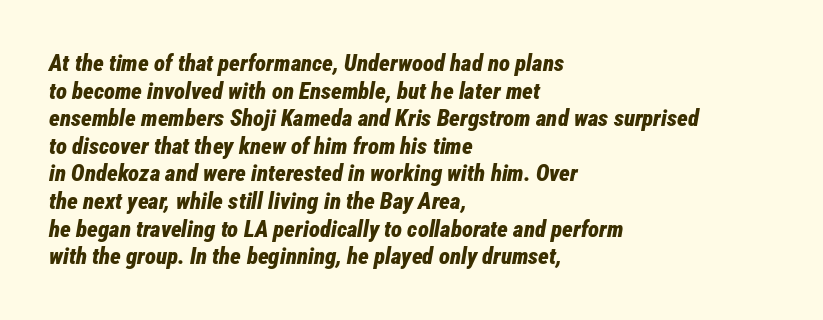
{"italic": "yes", "lean": "right", "slant_degrees": 12, "bold": "yes", "underline": "no", "align": "left", "line_spacing_ratio": 1.2, "letter_spacing": "normal", "letter_spacing_em": 0.0, "glyph_px": 23}
